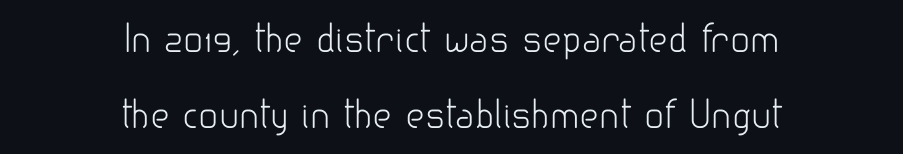
Q: Is the text bold? A: No.
Q: Is the text italic (slanted)? A: No, it is upright.
Q: Is the typeface a serif or a sans-serif typeface? A: Sans-serif.
Q: Is the text underlined? A: No.
Q: How is the paragraph aligned? A: Centered.
Q: Is the spacing between letters normal or unusually wide? A: Normal.
Q: Is the spacing between lines tight, normal or loose? A: Loose.
Q: Width (condensed, normal, or wide)? A: Normal.
Q: Stroke contrast? A: Low.
Q: x-height? A: Small.
Q: Monospaced? A: No.
